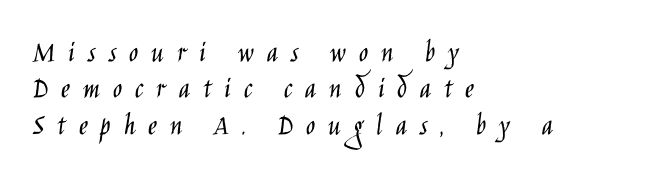
There is plenty of visible air inserted between adjacent glyphs. No letter is thick-stroked: the sample isn't bold. Is this a fixed-width face? No — the glyphs have proportional, varying widths. These lines stack with their left ends in a neat column. The gap between lines stays unmarked.
